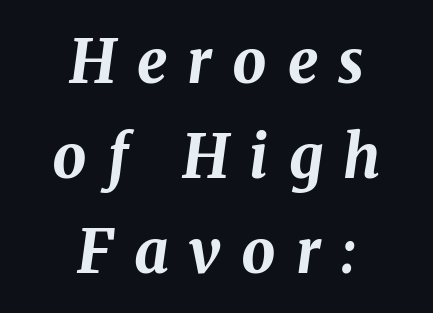
The text block is weighted toward neither margin, spreading evenly from the middle. Stroke thickness is high; the sample reads as a true bold. The area under the type is left untouched. Do the characters align in a grid? No, the font is proportional.
